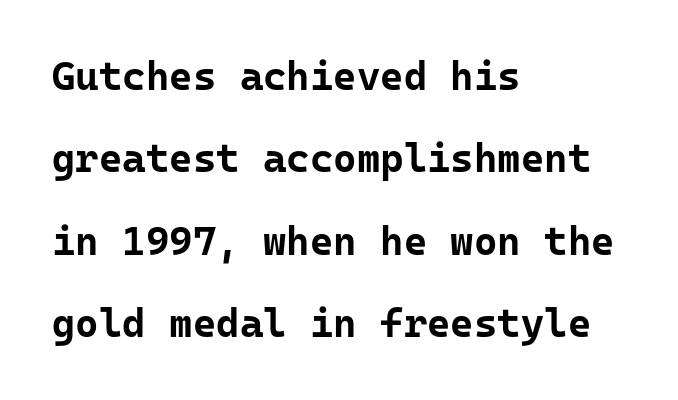
{"serif": "no", "italic": "no", "bold": "yes", "weight": "bold", "width": "normal", "stroke_contrast": "low", "x_height": "medium", "monospaced": "yes", "underline": "no", "align": "left", "line_spacing": "loose", "line_spacing_ratio": 2.06, "letter_spacing": "normal", "letter_spacing_em": 0.0, "glyph_px": 40}
